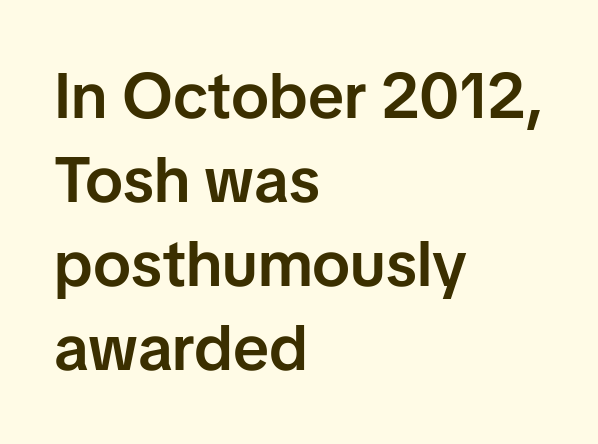
The image shows 64 px semibold sans-serif type, upright; set left-aligned, normal line spacing (1.31x), normal letter spacing, not underlined; low stroke contrast and a medium x-height.
